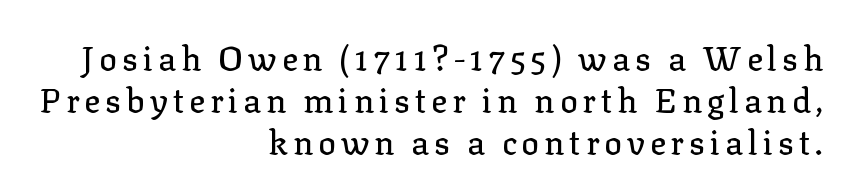
The image shows 33 px serif type, upright; set right-aligned, normal line spacing (1.27x), not underlined; low stroke contrast and a medium x-height.
